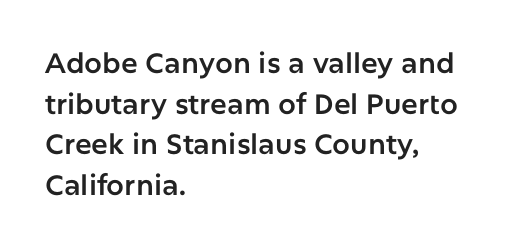
The rendering uses natural spacing where letterforms have individual widths. These lines were composed using upright roman letters. Observe the ordinary spacing: letters are neighbours, not strangers. The block of text has a typical density, with ordinary space between rows. Unlike a traditional serif, this face leaves its strokes unadorned. Honestly, there is no underline to notice here at all.
